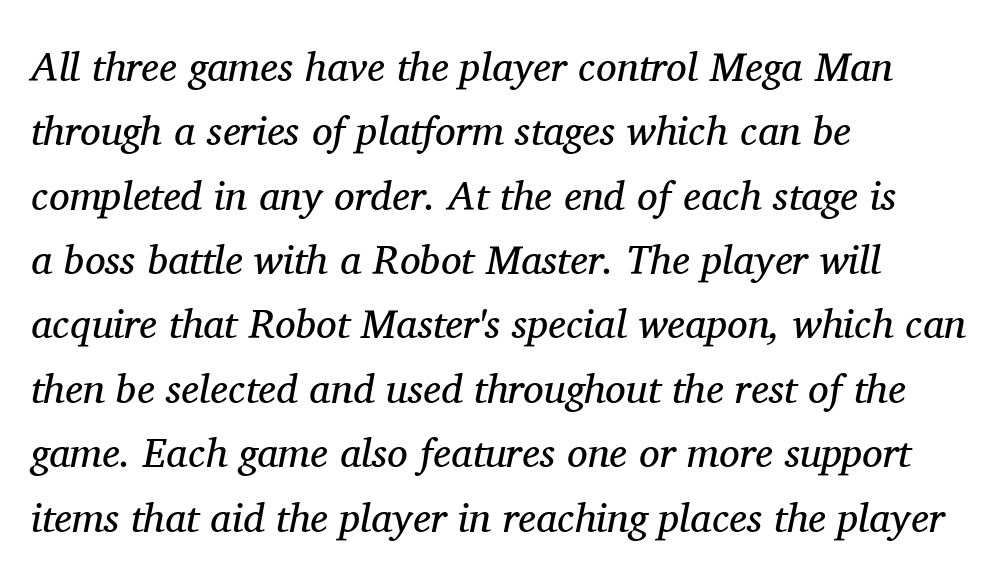
Q: Is the text bold? A: No.
Q: Is the text italic (slanted)? A: Yes, it leans right by about 11 degrees.
Q: Is the typeface a serif or a sans-serif typeface? A: Serif.
Q: Is the text underlined? A: No.
Q: How is the paragraph aligned? A: Left-aligned.
Q: Is the spacing between letters normal or unusually wide? A: Normal.
Q: Is the spacing between lines tight, normal or loose? A: Normal.
Q: Width (condensed, normal, or wide)? A: Normal.
Q: Stroke contrast? A: Medium.
Q: x-height? A: Medium.
Q: Monospaced? A: No.
